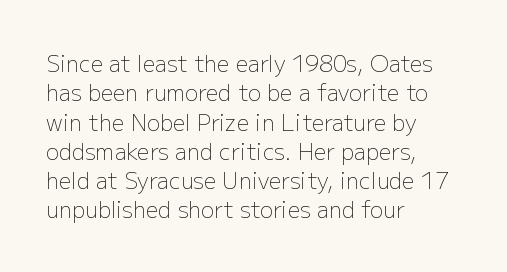
The image shows 22 px text type, upright; set left-aligned, normal line spacing (1.33x), normal letter spacing, not underlined.
